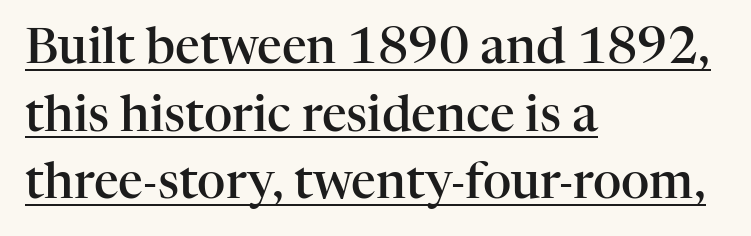
Q: Is the text bold? A: Semi-bold.
Q: Is the text italic (slanted)? A: No, it is upright.
Q: Is the typeface a serif or a sans-serif typeface? A: Serif.
Q: Is the text underlined? A: Yes.
Q: How is the paragraph aligned? A: Left-aligned.
Q: Is the spacing between letters normal or unusually wide? A: Normal.
Q: Is the spacing between lines tight, normal or loose? A: Normal.
Q: Width (condensed, normal, or wide)? A: Normal.
Q: Stroke contrast? A: High.
Q: x-height? A: Medium.
Q: Monospaced? A: No.
